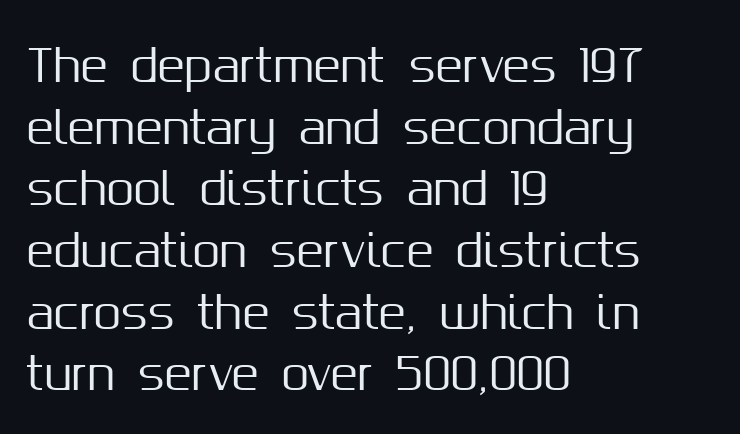
The letters carry no serifs — their stems end cleanly without finishing strokes. A normal amount of white space separates one row of letters from the next. Rendered with straight, roman letterforms. Here the glyphs are tracked normally, forming tight word shapes. Think of a printed novel: that variable character pitch is what you see here.
